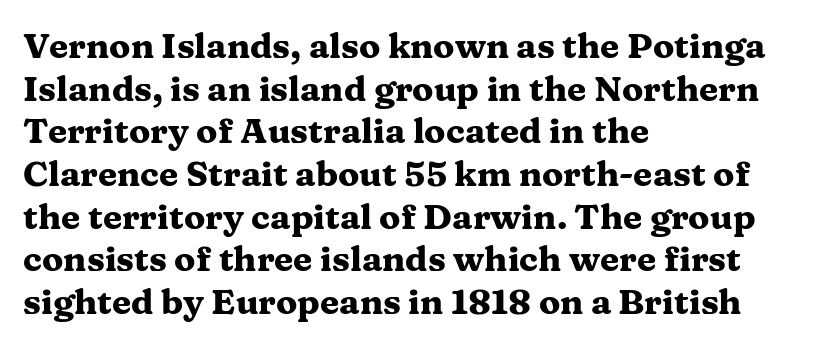
Stroke thickness is high; the sample reads as a true bold. Type without underlining. This rendering uses left alignment, leaving the right contour irregular. Character widths vary here, with narrow letters taking less room than wide ones.
